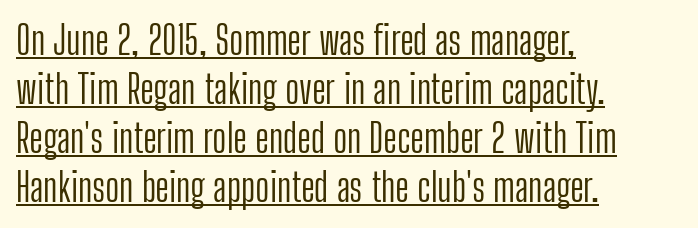
Q: Is the text bold? A: No.
Q: Is the text italic (slanted)? A: No, it is upright.
Q: Is the typeface a serif or a sans-serif typeface? A: Sans-serif.
Q: Is the text underlined? A: Yes.
Q: How is the paragraph aligned? A: Left-aligned.
Q: Is the spacing between letters normal or unusually wide? A: Normal.
Q: Is the spacing between lines tight, normal or loose? A: Normal.
Q: Width (condensed, normal, or wide)? A: Condensed.
Q: Stroke contrast? A: Low.
Q: x-height? A: Medium.
Q: Monospaced? A: No.
